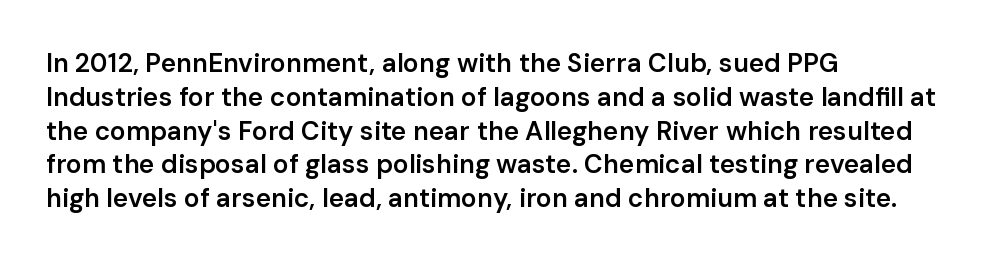
The image shows 26 px text type, upright; set left-aligned, normal line spacing (1.3x), normal letter spacing, not underlined.
